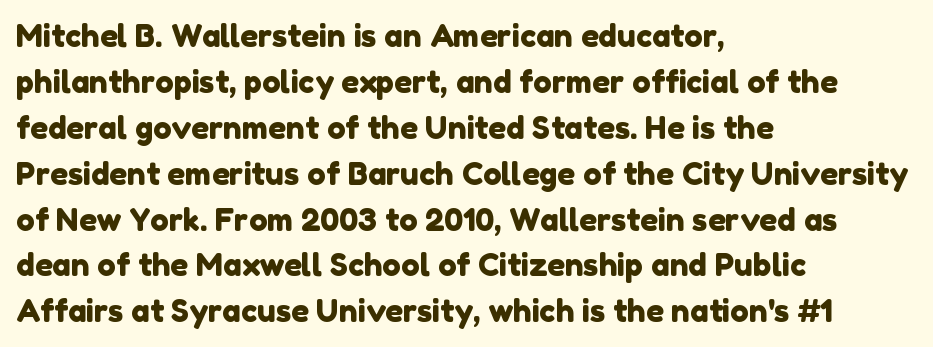
Vertically, the passage feels balanced, rows spaced as you'd expect. The rendering shows plain stroke endings on the letterforms — a sans-serif design. Is this a fixed-width face? No — the glyphs have proportional, varying widths. Alignment: flush left.
